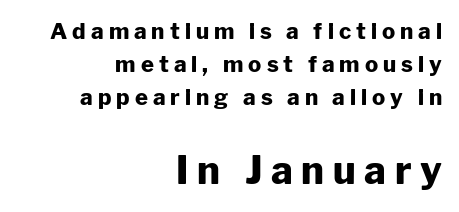
{"serif": "no", "italic": "no", "bold": "yes", "weight": "heavy", "width": "normal", "stroke_contrast": "low", "x_height": "medium", "monospaced": "no", "underline": "no", "align": "right", "line_spacing": "normal", "line_spacing_ratio": 1.51, "letter_spacing": "wide", "letter_spacing_em": 0.23, "larger_block": "second", "size_ratio": 1.73, "glyph_px": 38}
